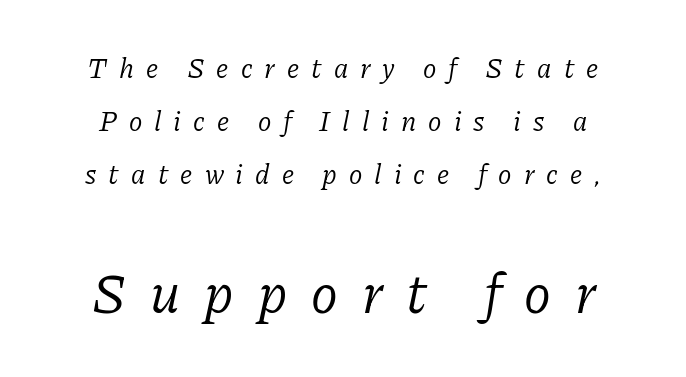
Q: Is the text bold? A: No.
Q: Is the text italic (slanted)? A: Yes, it leans right by about 11 degrees.
Q: Is the typeface a serif or a sans-serif typeface? A: Serif.
Q: Is the text underlined? A: No.
Q: How is the paragraph aligned? A: Centered.
Q: Is the spacing between letters normal or unusually wide? A: Unusually wide.
Q: Which block of text is set in a larger size, the first (top) or the second (bottom)? A: The second (bottom) one.
Q: Width (condensed, normal, or wide)? A: Normal.
Q: Stroke contrast? A: Low.
Q: x-height? A: Medium.
Q: Monospaced? A: No.
